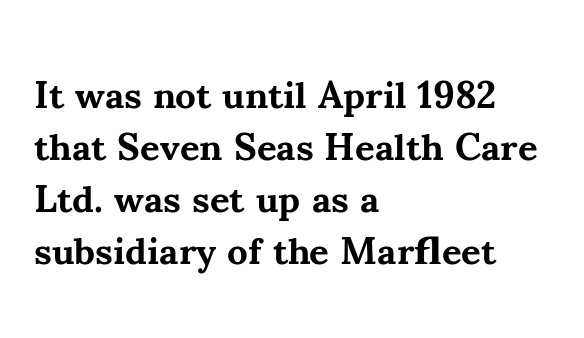
Between one letter and the next there's only the usual sliver of space. Unmarked baselines from the first word to the last. The lettering holds an erect, upright posture throughout. Does the copy run flush right? No — it runs flush left.
